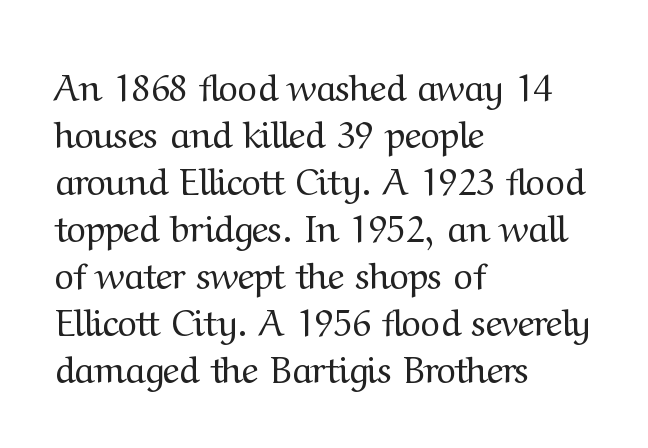
Q: Is the text bold? A: No.
Q: Is the text italic (slanted)? A: No, it is upright.
Q: Is the typeface a serif or a sans-serif typeface? A: Serif.
Q: Is the text underlined? A: No.
Q: How is the paragraph aligned? A: Left-aligned.
Q: Is the spacing between letters normal or unusually wide? A: Normal.
Q: Is the spacing between lines tight, normal or loose? A: Normal.
Q: Width (condensed, normal, or wide)? A: Normal.
Q: Stroke contrast? A: Medium.
Q: x-height? A: Medium.
Q: Monospaced? A: No.
